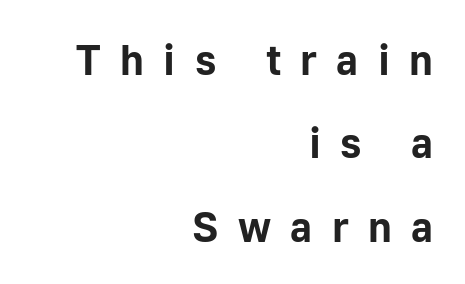
The image shows 43 px bold sans-serif type, upright; set right-aligned, loose line spacing (1.94x), unusually wide letter spacing (+0.45 em), not underlined; low stroke contrast and a medium x-height.
